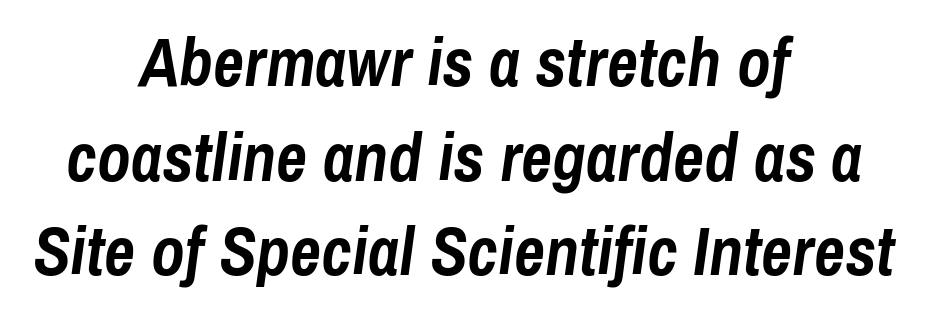
Beneath every word, the page is bare. Notice how the passage keeps no hard edge, just a central spine. It's the slanting kind of type. Vertically, the passage feels balanced, rows spaced as you'd expect. A full-strength bold gives these letters their thick strokes. Characters follow at the spacing the type designer built in.
